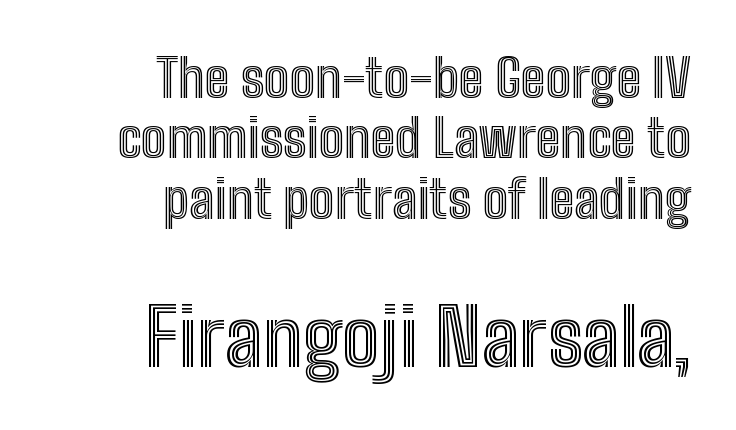
The image shows 79 px condensed type, upright; set right-aligned, tight line spacing (1.14x), normal letter spacing, not underlined; the second (bottom) block is 1.49x larger; a medium x-height.
